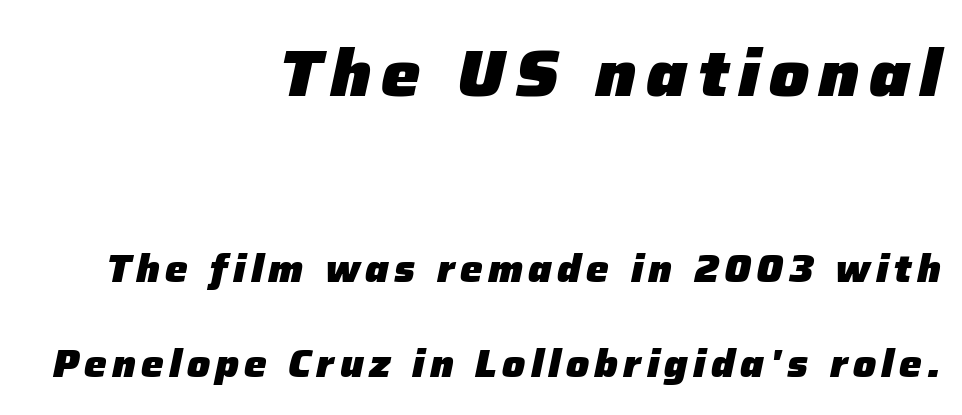
{"italic": "yes", "lean": "right", "slant_degrees": 12, "bold": "yes", "weight": "heavy", "width": "normal", "stroke_contrast": "low", "x_height": "medium", "monospaced": "no", "underline": "no", "align": "right", "line_spacing": "loose", "line_spacing_ratio": 2.49, "larger_block": "first", "size_ratio": 1.74, "glyph_px": 66}
